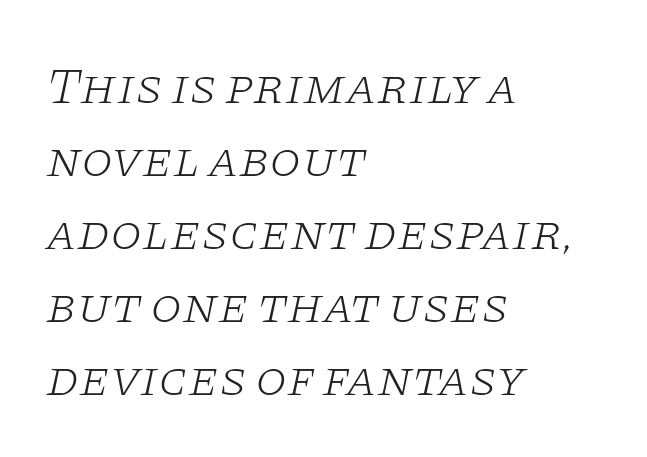
The image shows 51 px light, wide serif type, italic (leaning right); set left-aligned, normal line spacing (1.43x), normal letter spacing, not underlined; low stroke contrast and a large x-height.
